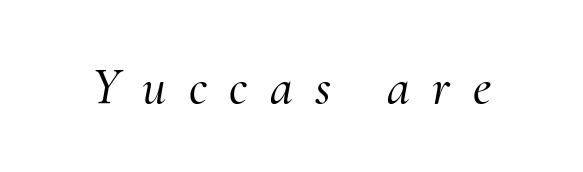
You could only call the tracking loose — the letters float apart. Is this a sans? No — the strokes have serifs. Unmarked baselines from the first word to the last. Spacing verdict: proportional, widths tailored to each character. The text carries the slant typical of an italic or oblique font.
